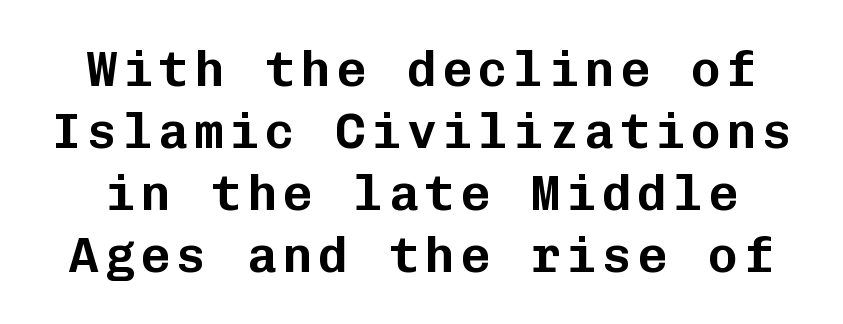
Q: Is the text italic (slanted)? A: No, it is upright.
Q: Is the typeface a serif or a sans-serif typeface? A: Sans-serif.
Q: Is the text underlined? A: No.
Q: Width (condensed, normal, or wide)? A: Normal.
Q: Stroke contrast? A: Low.
Q: x-height? A: Medium.
Q: Monospaced? A: Yes.
